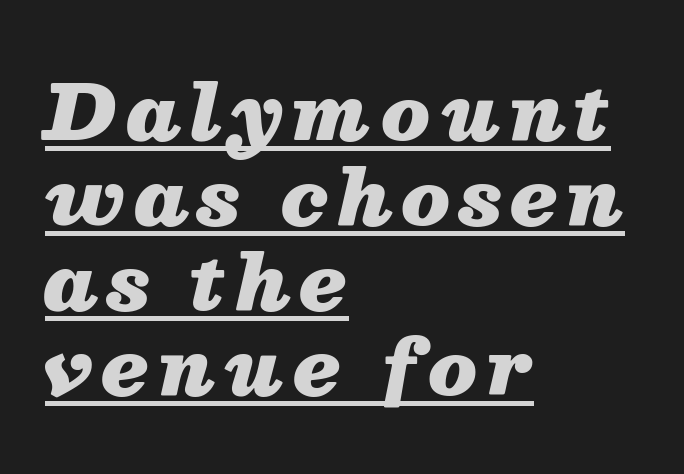
{"italic": "yes", "lean": "right", "slant_degrees": 13, "bold": "yes", "weight": "heavy", "width": "normal", "stroke_contrast": "medium", "x_height": "medium", "monospaced": "no", "underline": "yes", "align": "left", "line_spacing": "tight", "line_spacing_ratio": 1.12, "glyph_px": 76}
